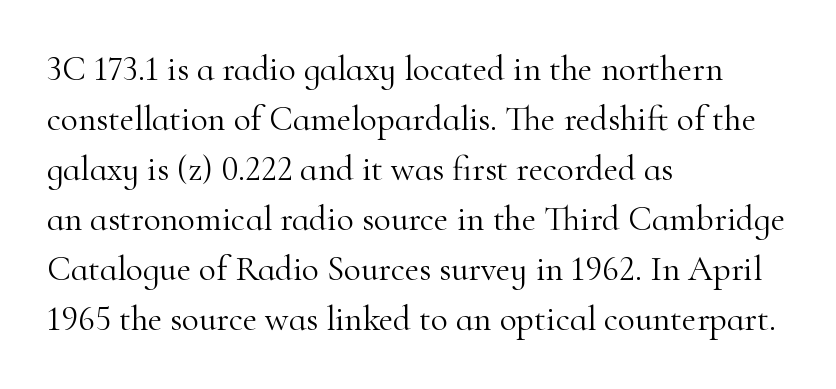
{"serif": "yes", "italic": "no", "bold": "no", "weight": "light", "width": "normal", "stroke_contrast": "high", "x_height": "small", "monospaced": "no", "underline": "no", "align": "left", "line_spacing": "normal", "line_spacing_ratio": 1.43, "letter_spacing": "normal", "letter_spacing_em": 0.0, "glyph_px": 35}
